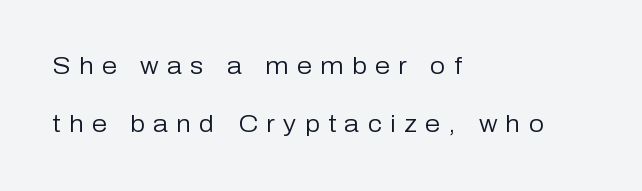
{"italic": "no", "bold": "no", "underline": "no", "align": "left", "line_spacing": "loose", "line_spacing_ratio": 2.42, "letter_spacing": "wide", "letter_spacing_em": 0.35, "glyph_px": 24}
